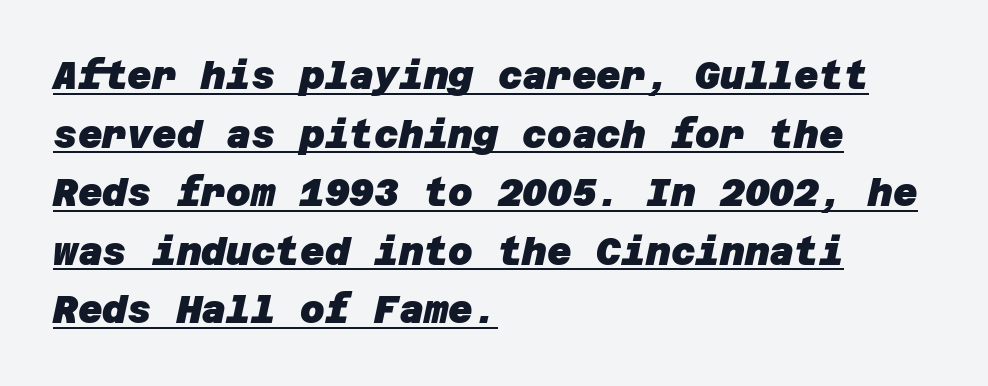
Has an underline been added? It has. Typographic density is high because the face is bold. Each line starts at the same left margin while the right side varies. Letterform terminals end flat and unadorned throughout the passage. The rows are spaced the way most documents space them. Is the letter spacing exaggerated? No — it looks like the ordinary default.
